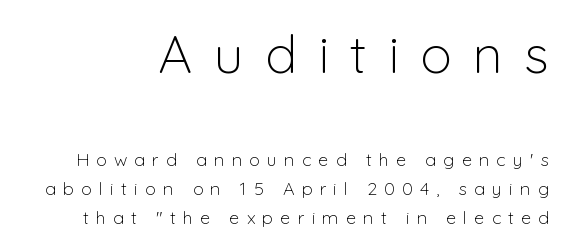
{"serif": "no", "italic": "no", "bold": "no", "weight": "light", "width": "normal", "stroke_contrast": "low", "x_height": "medium", "monospaced": "no", "underline": "no", "line_spacing": "normal", "line_spacing_ratio": 1.61, "letter_spacing": "wide", "letter_spacing_em": 0.4, "larger_block": "first", "size_ratio": 2.94, "glyph_px": 53}
